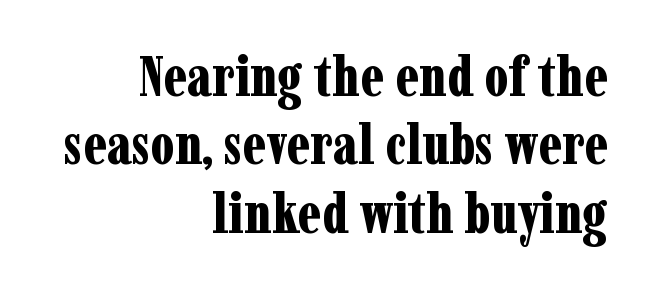
The text was rendered using a seriffed face with decorative stroke endings. Each line ends at the same right margin while the left side varies. The typography opts for an upright posture over an oblique one. Looks like regular typesetting: each glyph gets only the width it needs. Decoration check: the copy has no underline. Its strokes are broad and dark, the hallmark of bold type.
